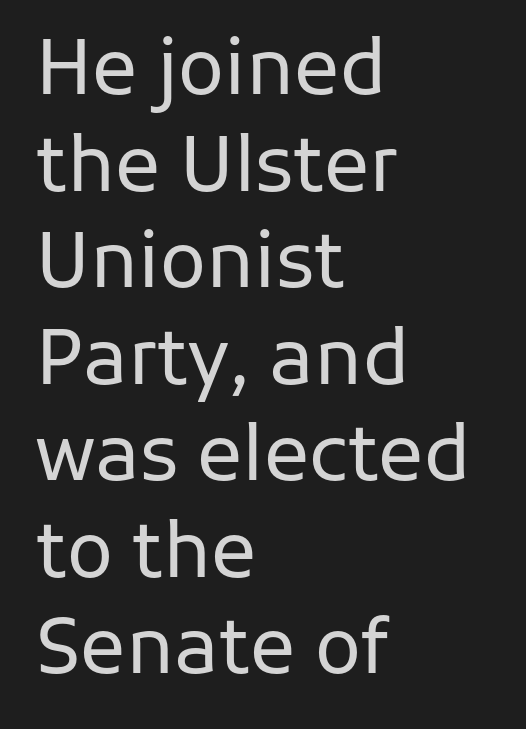
Observe the absence of serifs on each vertical stroke in this sample. The passage shown is typed in a proportional face where columns would drift. A typesetter would call this leading conventional body-copy spacing. This rendering features lettering with no underline. All the whitespace from short lines collects on the right.
